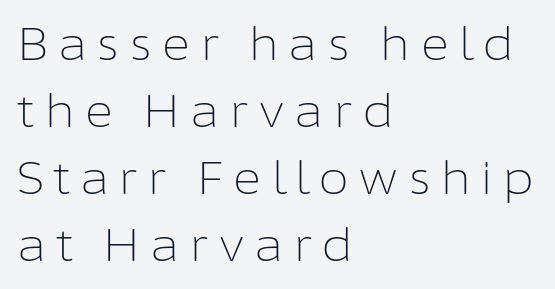
{"serif": "no", "italic": "no", "bold": "no", "weight": "light", "width": "normal", "stroke_contrast": "low", "x_height": "medium", "monospaced": "no", "underline": "no", "align": "left", "line_spacing": "normal", "line_spacing_ratio": 1.49, "letter_spacing": "wide", "letter_spacing_em": 0.2, "glyph_px": 45}
